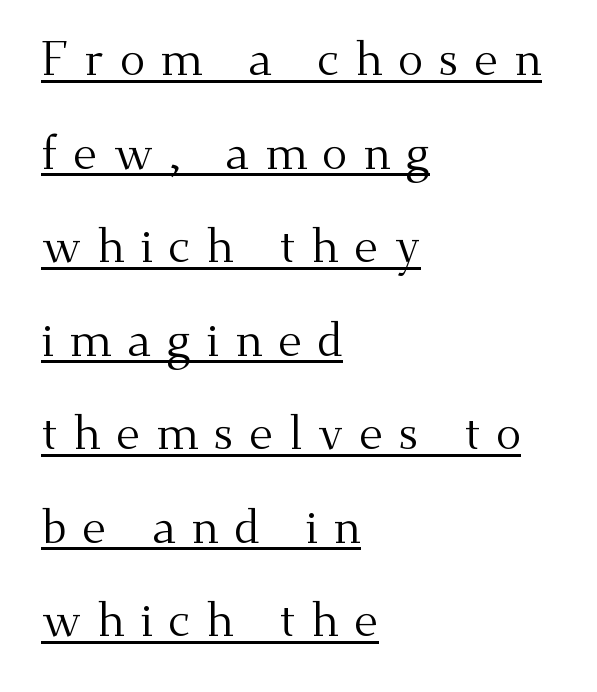
{"serif": "yes", "italic": "no", "bold": "no", "weight": "regular", "width": "normal", "stroke_contrast": "medium", "x_height": "small", "monospaced": "no", "underline": "yes", "align": "left", "line_spacing": "loose", "line_spacing_ratio": 1.99, "letter_spacing": "wide", "letter_spacing_em": 0.33, "glyph_px": 47}
